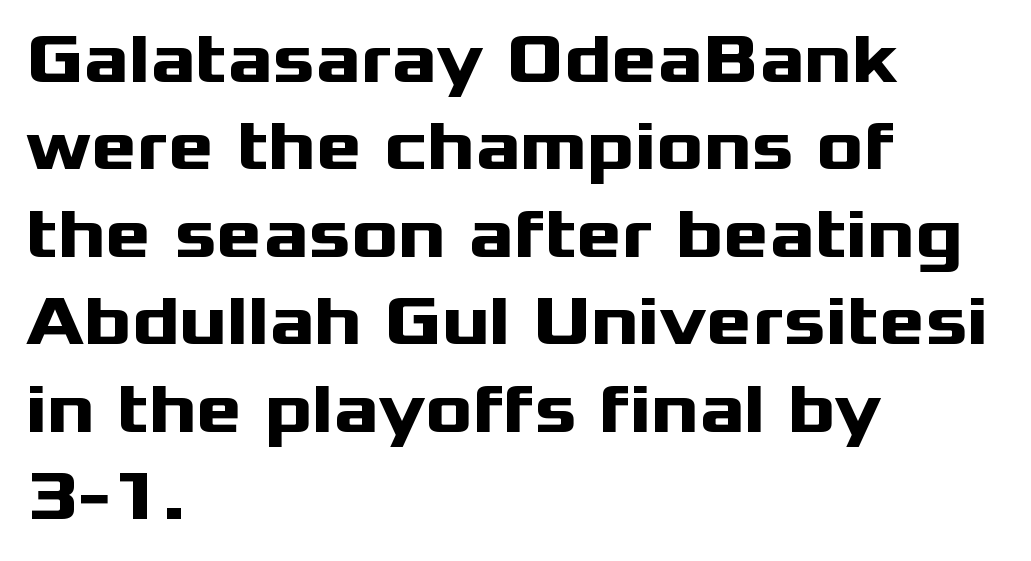
The image shows 70 px heavy, wide sans-serif type, upright; set left-aligned, normal line spacing (1.25x), normal letter spacing, not underlined; medium stroke contrast and a medium x-height.
